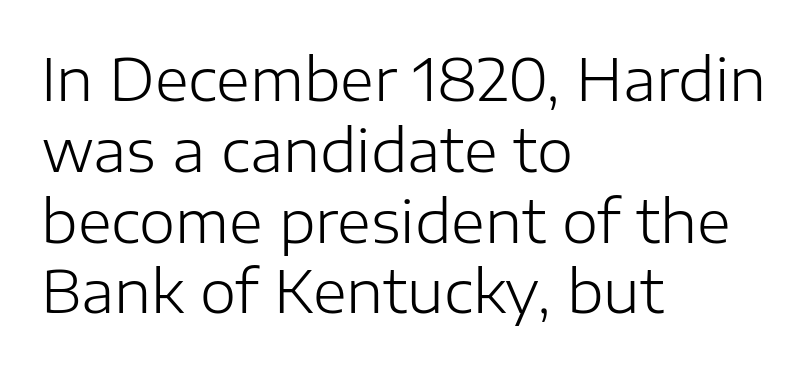
{"serif": "no", "italic": "no", "bold": "no", "weight": "light", "width": "normal", "stroke_contrast": "low", "x_height": "medium", "monospaced": "no", "underline": "no", "align": "left", "line_spacing_ratio": 1.22, "letter_spacing": "normal", "letter_spacing_em": 0.0, "glyph_px": 58}
